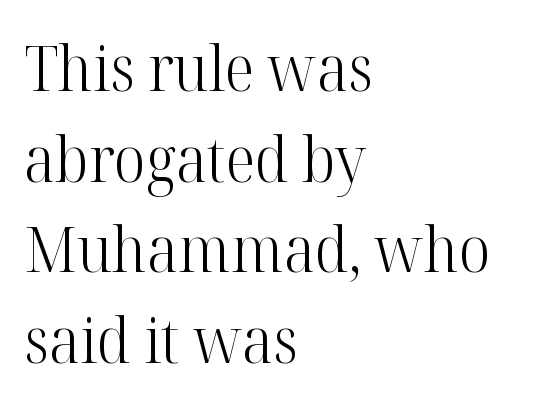
{"serif": "yes", "italic": "no", "bold": "no", "weight": "light", "width": "normal", "stroke_contrast": "high", "x_height": "medium", "monospaced": "no", "underline": "no", "align": "left", "line_spacing": "normal", "line_spacing_ratio": 1.46, "letter_spacing": "normal", "letter_spacing_em": 0.0, "glyph_px": 62}
